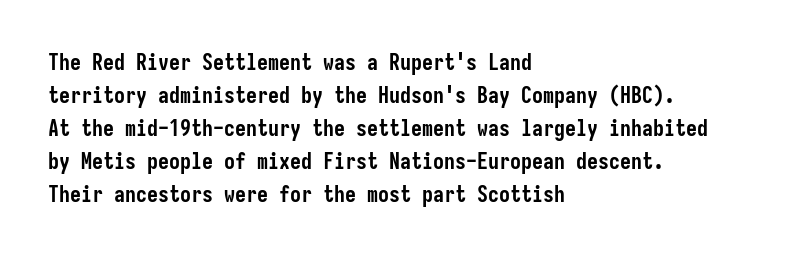
The image shows 22 px bold type, upright; set left-aligned, normal line spacing (1.5x), normal letter spacing, not underlined.
